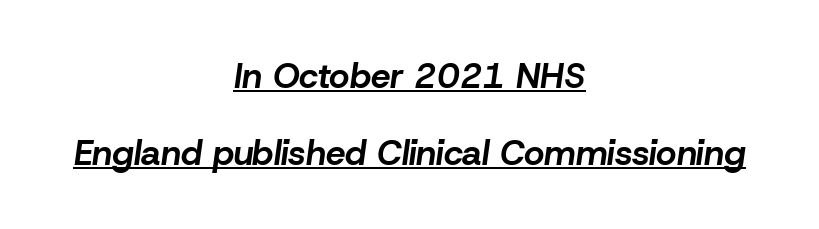
{"italic": "yes", "lean": "right", "slant_degrees": 8, "bold": "yes", "weight": "bold", "width": "normal", "stroke_contrast": "low", "x_height": "medium", "monospaced": "no", "underline": "yes", "align": "center", "line_spacing": "loose", "line_spacing_ratio": 2.19, "letter_spacing": "normal", "letter_spacing_em": 0.0, "glyph_px": 35}
